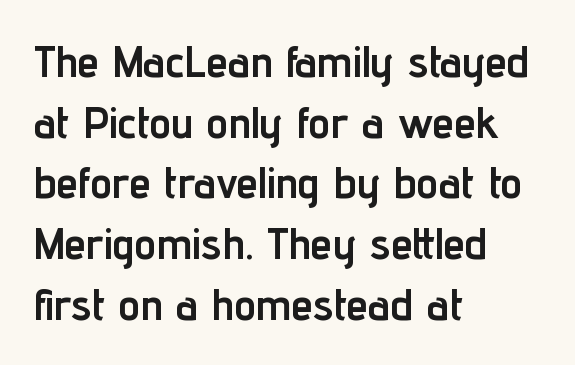
Q: Is the text bold? A: Yes.
Q: Is the text italic (slanted)? A: No, it is upright.
Q: Is the typeface a serif or a sans-serif typeface? A: Sans-serif.
Q: Is the text underlined? A: No.
Q: How is the paragraph aligned? A: Left-aligned.
Q: Is the spacing between letters normal or unusually wide? A: Normal.
Q: Is the spacing between lines tight, normal or loose? A: Normal.
Q: Width (condensed, normal, or wide)? A: Condensed.
Q: Stroke contrast? A: Low.
Q: x-height? A: Medium.
Q: Monospaced? A: No.
